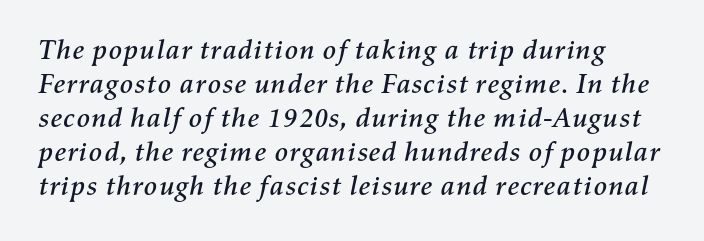
{"italic": "yes", "lean": "right", "slant_degrees": 11, "width": "normal", "stroke_contrast": "medium", "x_height": "medium", "monospaced": "no", "underline": "no", "line_spacing_ratio": 1.21, "letter_spacing": "normal", "letter_spacing_em": 0.0, "glyph_px": 28}
